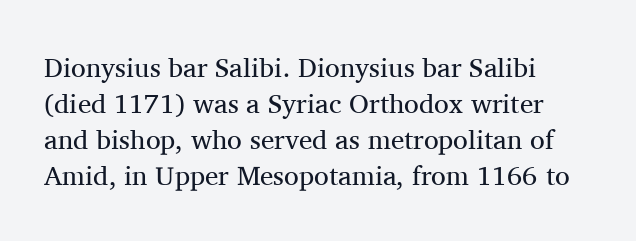
A clean baseline with only descenders dipping below it. The letters stand upright; this is a roman face. The letterforms sit shoulder to shoulder at normal distance. The compositor pushed each line to the left boundary.
